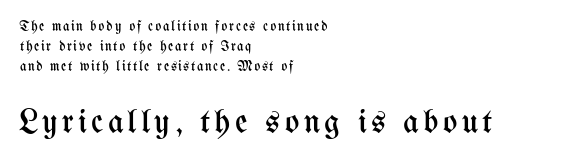
The glyphs are unaccompanied by any horizontal stroke below them. The type sits square on the baseline with zero lean. No chunkiness to these letters — they're not bold. You could not count columns in this text — the font is proportionally spaced. A typesetter would call this leading conventional body-copy spacing. These lines are set flush left with a ragged right edge.
